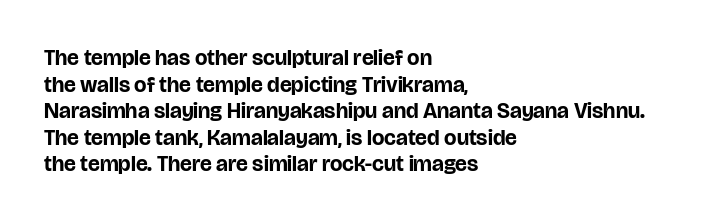
Which margin do the lines hug? The left one — the right edge is uneven. Weight check: bold — yes, fully. Tracking here is standard; glyphs follow each other at the usual distance. Unlike italic type, these characters show no tilt at all. Just letters on the line, the space beneath them empty.
